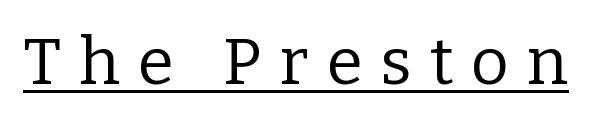
The image shows 65 px regular-weight serif type, upright; set unusually wide letter spacing (+0.28 em), underlined; low stroke contrast and a medium x-height.
